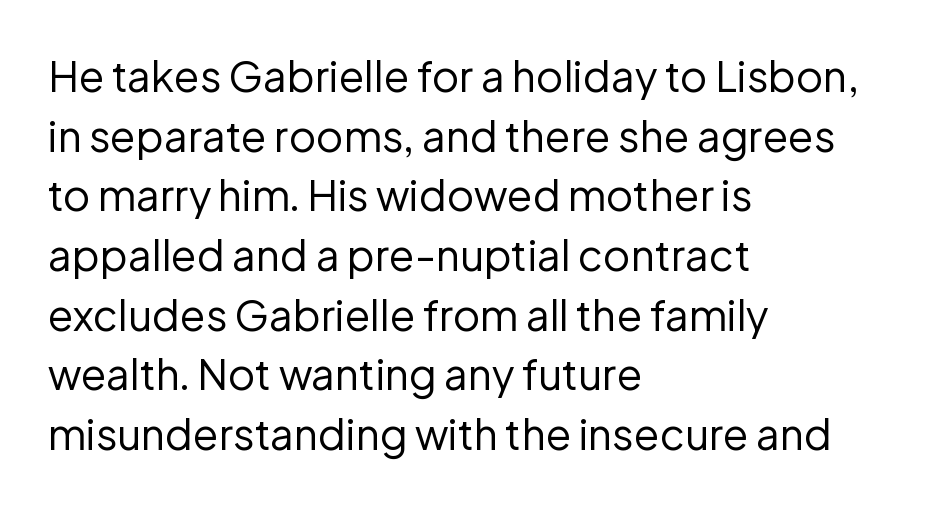
{"serif": "no", "italic": "no", "bold": "no", "weight": "regular", "width": "normal", "stroke_contrast": "low", "x_height": "medium", "monospaced": "no", "underline": "no", "align": "left", "line_spacing": "normal", "line_spacing_ratio": 1.42, "letter_spacing": "normal", "letter_spacing_em": 0.0, "glyph_px": 42}
